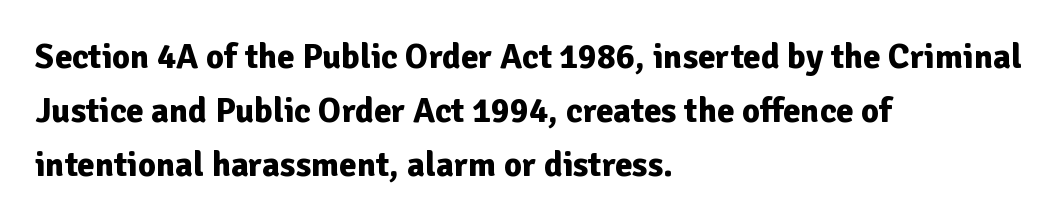
Q: Is the text bold? A: Yes.
Q: Is the text italic (slanted)? A: No, it is upright.
Q: Is the typeface a serif or a sans-serif typeface? A: Sans-serif.
Q: Is the text underlined? A: No.
Q: How is the paragraph aligned? A: Left-aligned.
Q: Is the spacing between letters normal or unusually wide? A: Normal.
Q: Is the spacing between lines tight, normal or loose? A: Normal.
Q: Width (condensed, normal, or wide)? A: Normal.
Q: Stroke contrast? A: Low.
Q: x-height? A: Medium.
Q: Monospaced? A: No.
